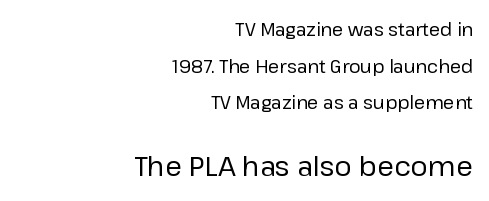
The image shows 27 px text type, upright; set right-aligned, loose line spacing (2.03x), normal letter spacing, not underlined; the second (bottom) block is 1.5x larger.
